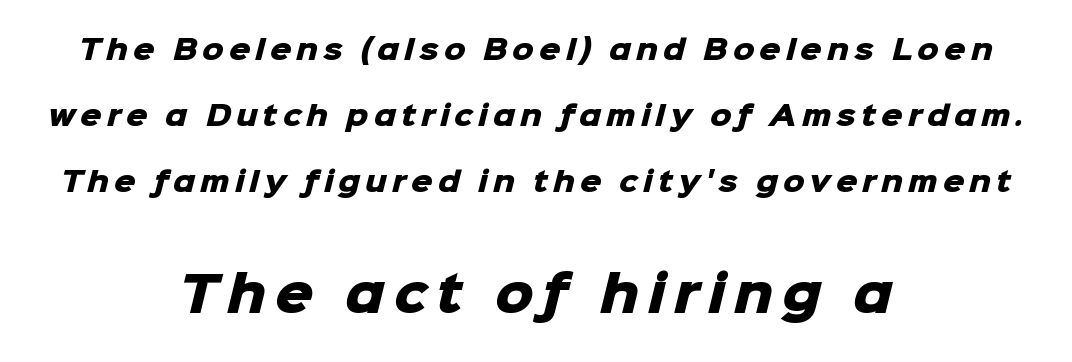
The image shows 48 px heavy sans-serif type; set centered, loose line spacing (2.44x), not underlined; the second (bottom) block is 1.78x larger; low stroke contrast and a medium x-height.
